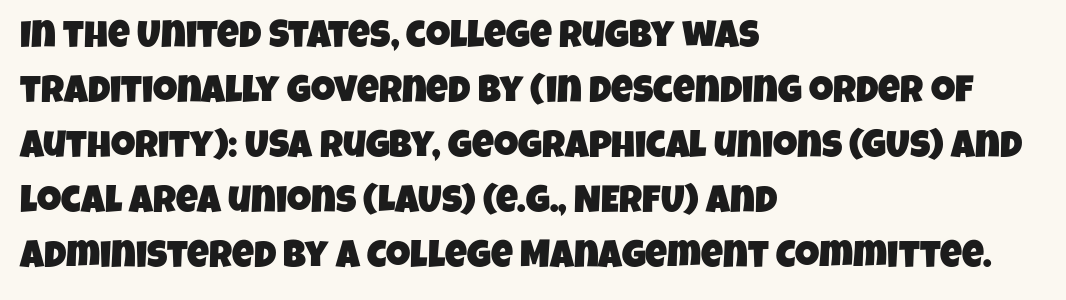
{"serif": "no", "width": "condensed", "stroke_contrast": "low", "x_height": "large", "monospaced": "no", "underline": "no", "align": "left", "line_spacing": "normal", "line_spacing_ratio": 1.45, "letter_spacing": "normal", "letter_spacing_em": 0.0, "glyph_px": 38}
